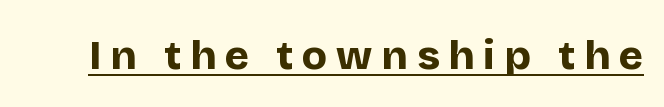
The image shows 41 px bold sans-serif type, upright; set unusually wide letter spacing (+0.22 em), underlined; low stroke contrast and a large x-height.
